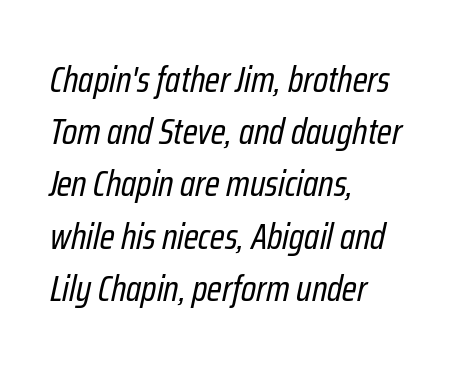
The image shows 37 px regular-weight, condensed type, italic (leaning right); set left-aligned, normal line spacing (1.41x), normal letter spacing, not underlined; low stroke contrast and a medium x-height.
